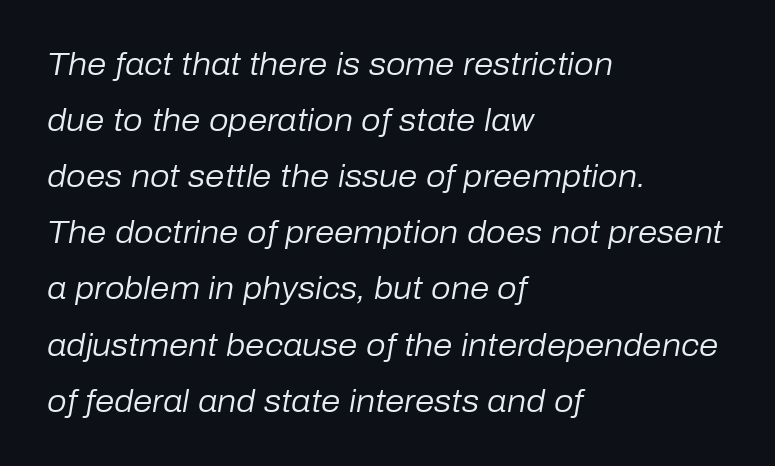
These glyphs show unthickened strokes, regular width or finer. Looking at the ascenders, they clearly lean. Honestly, there is no underline to notice here at all. Casual observation: everything's shoved over to the left. This sample has the flowing, uneven cadence of proportional lettering.
